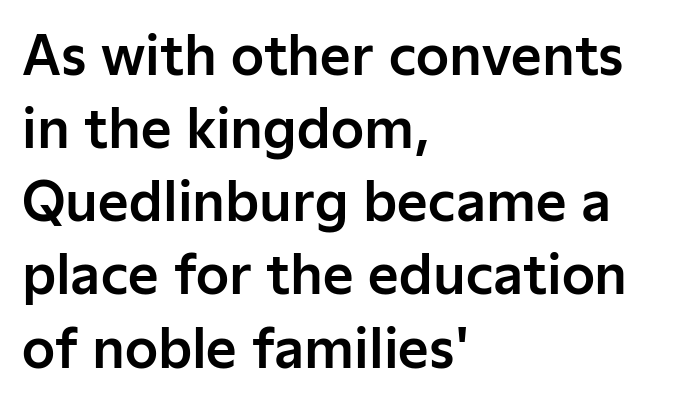
Default kerning and tracking; the words read as compact shapes. Horizontal bands of white between lines are of average thickness. Letterform terminals end flat and unadorned throughout the passage. Descenders are the only things crossing below the line.
